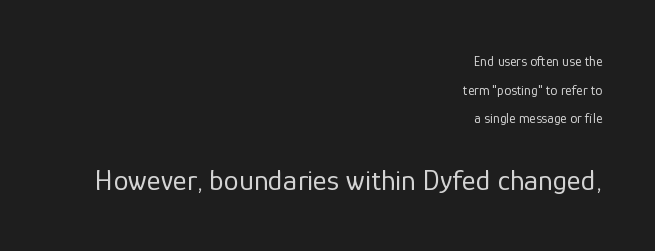
Q: Is the text bold? A: No.
Q: Is the text italic (slanted)? A: No, it is upright.
Q: Is the typeface a serif or a sans-serif typeface? A: Sans-serif.
Q: Is the text underlined? A: No.
Q: How is the paragraph aligned? A: Right-aligned.
Q: Is the spacing between letters normal or unusually wide? A: Normal.
Q: Is the spacing between lines tight, normal or loose? A: Loose.
Q: Which block of text is set in a larger size, the first (top) or the second (bottom)? A: The second (bottom) one.
Q: Width (condensed, normal, or wide)? A: Normal.
Q: Stroke contrast? A: Low.
Q: x-height? A: Medium.
Q: Monospaced? A: No.
